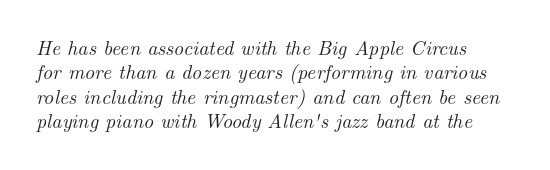
{"italic": "yes", "lean": "right", "slant_degrees": 14, "underline": "no", "line_spacing_ratio": 1.22, "letter_spacing": "normal", "letter_spacing_em": 0.0, "glyph_px": 20}
